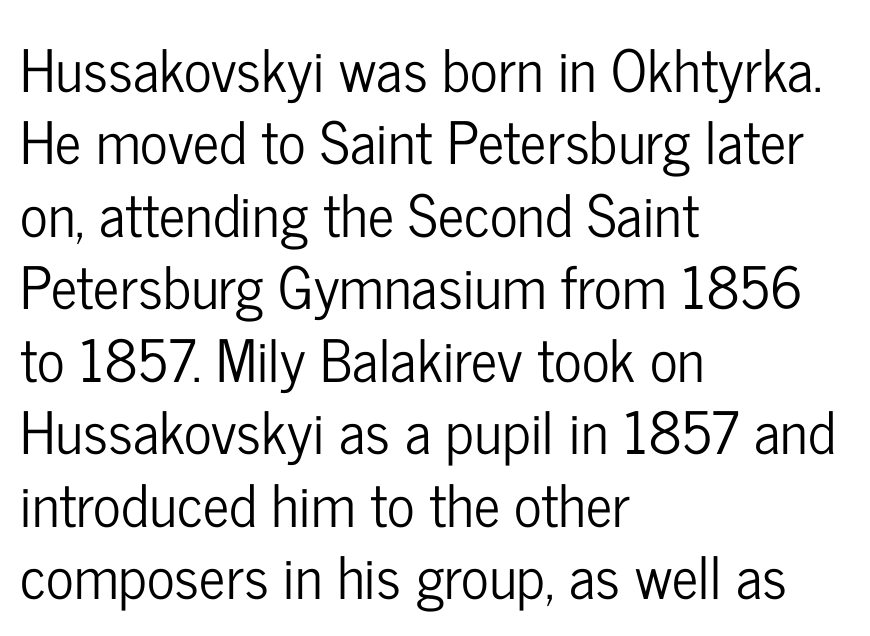
This sample is left-justified, so line endings fall wherever the words run out. The strip under each line holds only bare page. Nothing sits at the stroke ends, so this counts as sans-serif. Inter-character spacing is left at the font's built-in metrics. This sample uses an upright cut, with every glyph sitting square on the baseline.
